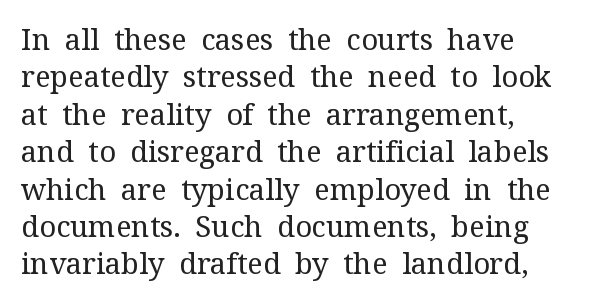
The rag falls on the right side of this text block. Successive baselines arrive at the customary interval. A typesetter would call this proportional, since set widths differ per character. No extra tracking has been applied to these lines. Underline: absent. This sample uses an upright cut, with every glyph sitting square on the baseline.
